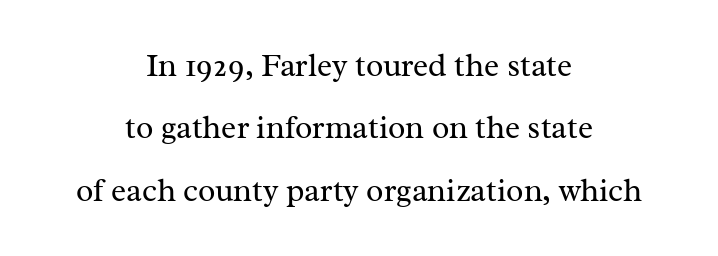
{"serif": "yes", "italic": "no", "bold": "no", "weight": "regular", "width": "normal", "stroke_contrast": "medium", "x_height": "medium", "monospaced": "no", "underline": "no", "align": "center", "line_spacing": "loose", "line_spacing_ratio": 1.95, "letter_spacing": "normal", "letter_spacing_em": 0.0, "glyph_px": 32}
